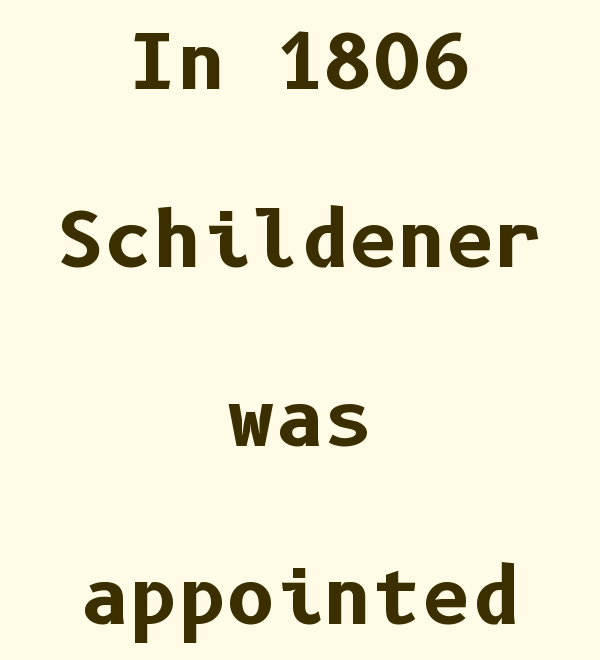
Each glyph is drawn with heavy, bold strokes. Characters follow at the spacing the type designer built in. The designer went with a sans here, leaving each stem footless. A student would call this center alignment; a typographer would say set centered. Do the letters lean? They stand straight.
